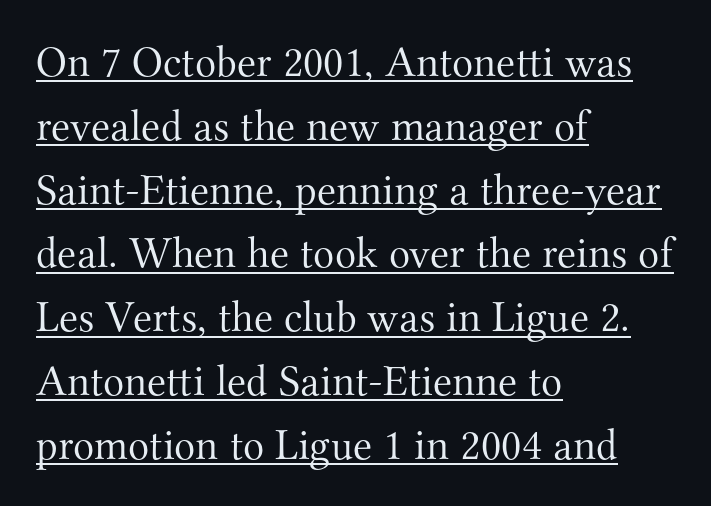
{"serif": "yes", "italic": "no", "bold": "no", "weight": "light", "width": "normal", "stroke_contrast": "medium", "x_height": "small", "monospaced": "no", "underline": "yes", "align": "left", "line_spacing": "normal", "line_spacing_ratio": 1.45, "letter_spacing": "normal", "letter_spacing_em": 0.0, "glyph_px": 44}
